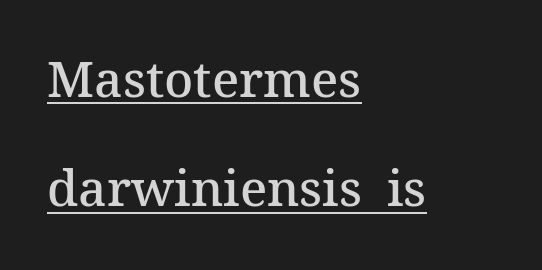
The image shows 50 px semibold serif type, upright; set left-aligned, loose line spacing (2.19x), normal letter spacing, underlined; medium stroke contrast and a medium x-height.
